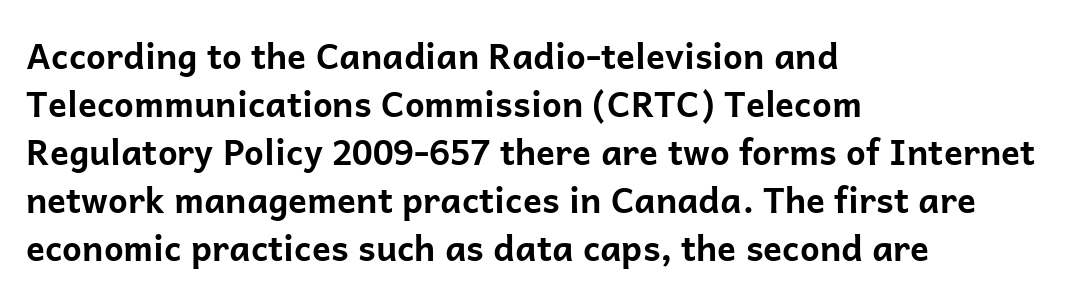
The image shows 35 px bold sans-serif type, upright; set left-aligned, normal line spacing (1.37x), normal letter spacing, not underlined; low stroke contrast and a medium x-height.
